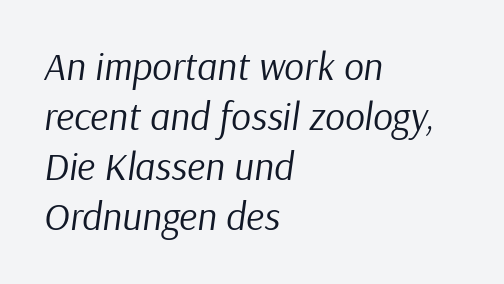
{"italic": "yes", "lean": "right", "slant_degrees": 9, "bold": "no", "weight": "regular", "width": "normal", "stroke_contrast": "low", "x_height": "medium", "monospaced": "no", "underline": "no", "align": "left", "line_spacing": "normal", "line_spacing_ratio": 1.28, "letter_spacing": "normal", "letter_spacing_em": 0.0, "glyph_px": 39}
